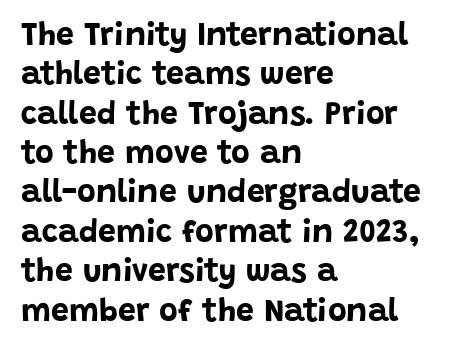
The image shows 32 px bold sans-serif type, upright; set left-aligned, line spacing 1.23x, normal letter spacing, not underlined; low stroke contrast and a large x-height.
